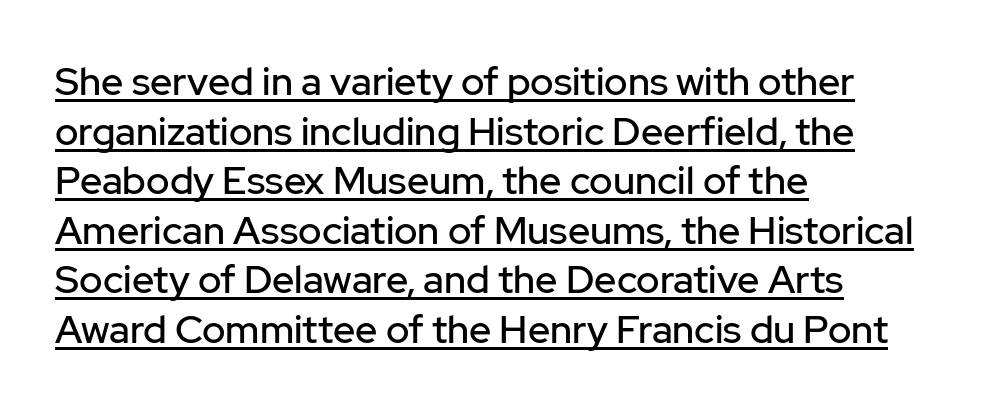
{"serif": "no", "italic": "no", "width": "normal", "stroke_contrast": "low", "x_height": "medium", "monospaced": "no", "underline": "yes", "align": "left", "line_spacing": "normal", "line_spacing_ratio": 1.27, "letter_spacing": "normal", "letter_spacing_em": 0.0, "glyph_px": 39}
